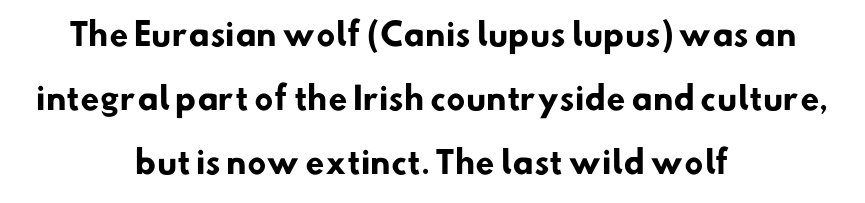
Alignment: centered. This rendering employs a face without finishing strokes, i.e., a sans-serif. Weight: bold. The words here are not underlined.
